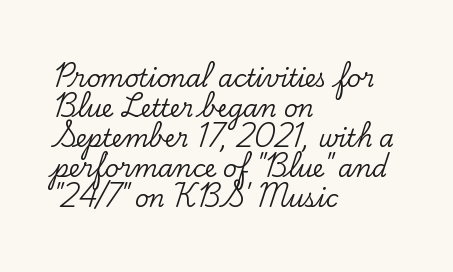
Q: Is the text italic (slanted)? A: Yes.
Q: Is the text underlined? A: No.
Q: How is the paragraph aligned? A: Left-aligned.
Q: Is the spacing between letters normal or unusually wide? A: Normal.
Q: Is the spacing between lines tight, normal or loose? A: Normal.
